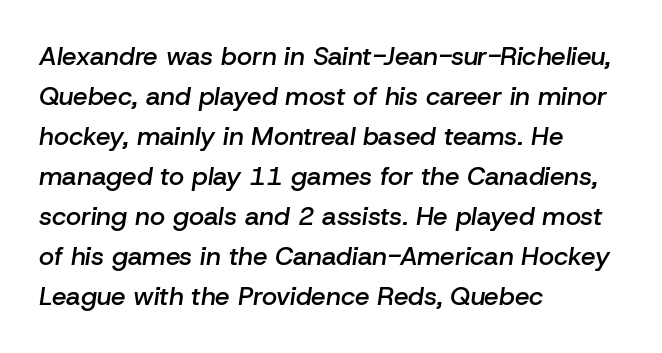
Q: Is the text bold? A: Semi-bold.
Q: Is the text italic (slanted)? A: Yes, it leans right by about 8 degrees.
Q: Is the text underlined? A: No.
Q: How is the paragraph aligned? A: Left-aligned.
Q: Is the spacing between letters normal or unusually wide? A: Normal.
Q: Is the spacing between lines tight, normal or loose? A: Normal.
